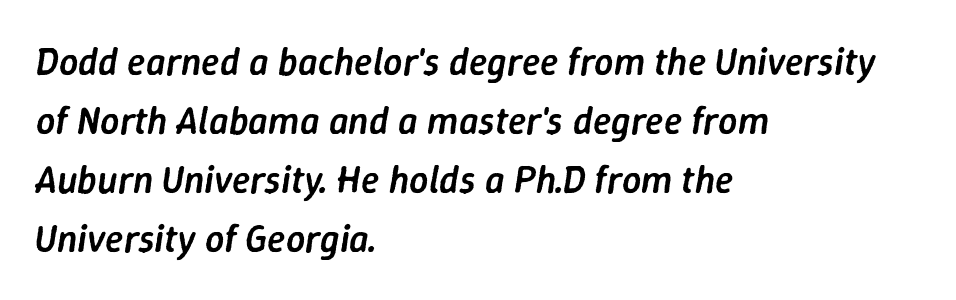
Q: Is the text bold? A: Semi-bold.
Q: Is the text italic (slanted)? A: Yes, it leans right by about 9 degrees.
Q: Is the text underlined? A: No.
Q: How is the paragraph aligned? A: Left-aligned.
Q: Is the spacing between letters normal or unusually wide? A: Normal.
Q: Is the spacing between lines tight, normal or loose? A: Normal.
Q: Width (condensed, normal, or wide)? A: Normal.
Q: Stroke contrast? A: Low.
Q: x-height? A: Medium.
Q: Monospaced? A: No.
